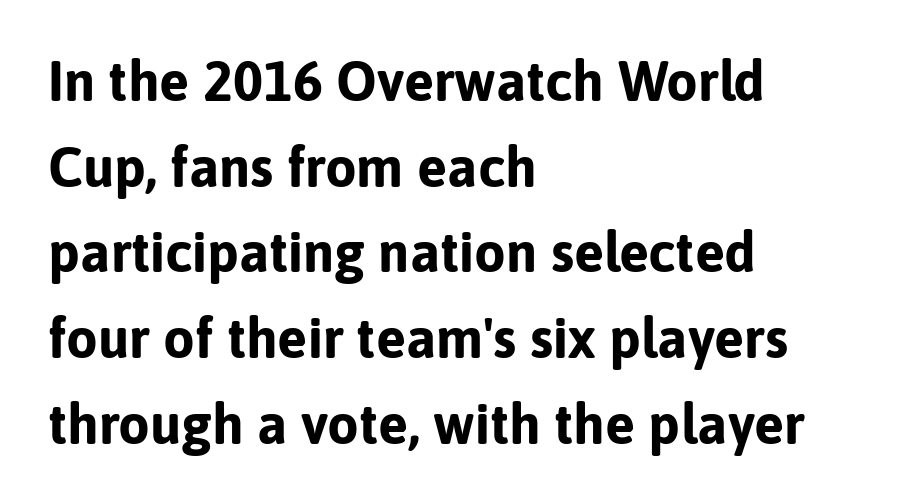
The letters stand straight up with perfectly vertical stems. The letters advance in unequal steps, a hallmark of proportional type. Type style note: lacks serifs. Between one letter and the next there's only the usual sliver of space.
